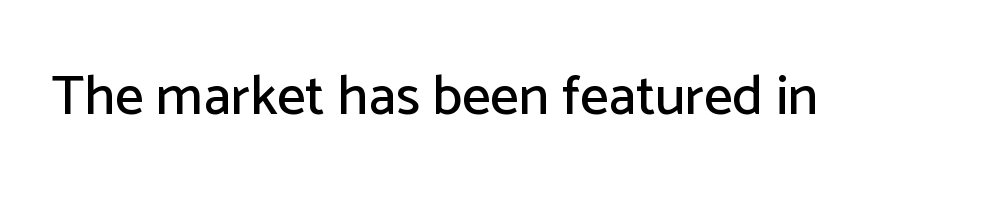
The letters carry no serifs — their stems end cleanly without finishing strokes. Words appear dense and cohesive because spacing is normal. Spacing verdict: proportional, widths tailored to each character. No italicization has been applied; the sample stays upright. The strip under each line holds only bare page.
